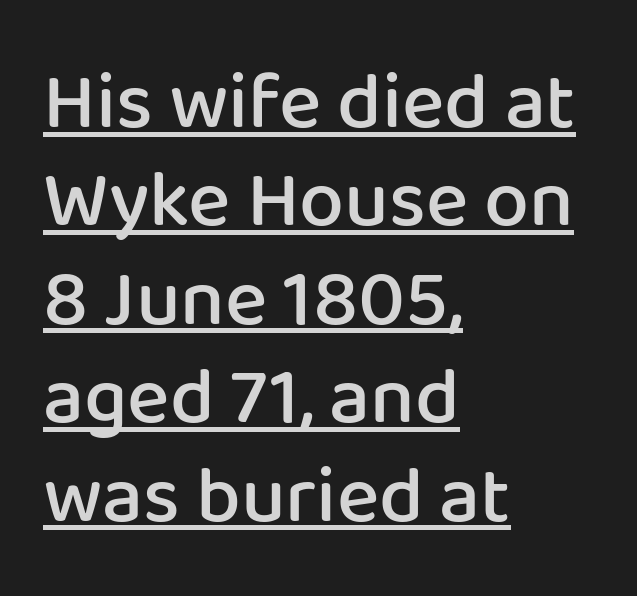
The image shows 80 px semibold sans-serif type, upright; set left-aligned, line spacing 1.23x, normal letter spacing, underlined; low stroke contrast and a medium x-height.
